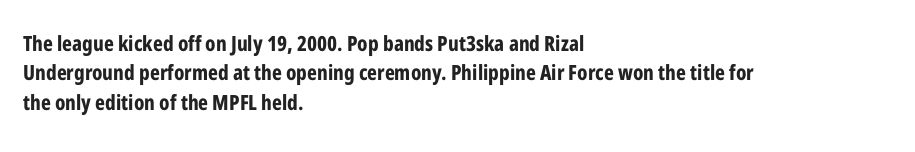
Posture: upright roman. Underlining? Definitely not there. Each line starts at the same left margin while the right side varies. Stroke thickness is high; the sample reads as a true bold. The block of text has a typical density, with ordinary space between rows.
